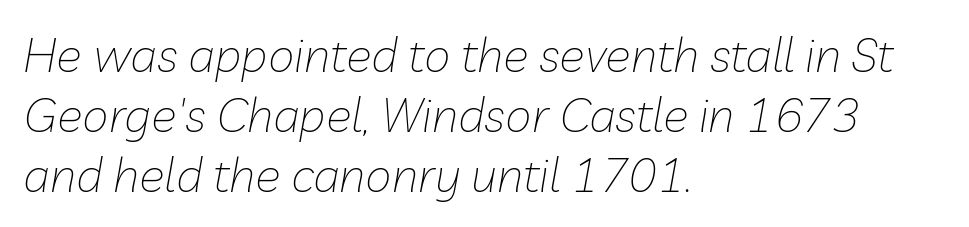
Q: Is the text bold? A: No.
Q: Is the text italic (slanted)? A: Yes, it leans right by about 10 degrees.
Q: Is the text underlined? A: No.
Q: How is the paragraph aligned? A: Left-aligned.
Q: Is the spacing between letters normal or unusually wide? A: Normal.
Q: Is the spacing between lines tight, normal or loose? A: Normal.
Q: Width (condensed, normal, or wide)? A: Normal.
Q: Stroke contrast? A: Low.
Q: x-height? A: Medium.
Q: Monospaced? A: No.
